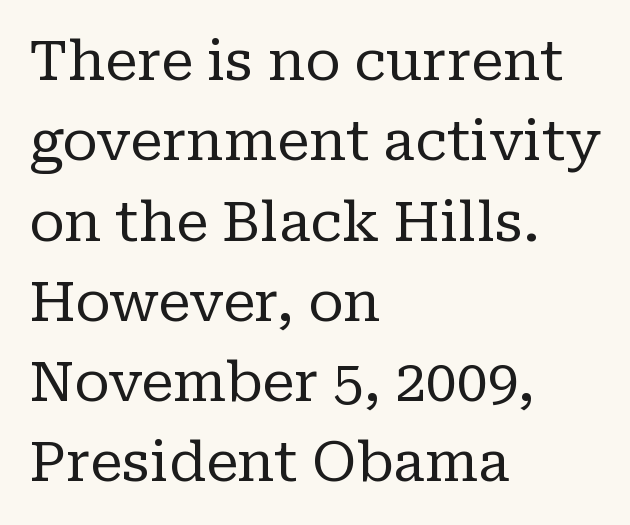
Q: Is the text bold? A: No.
Q: Is the text italic (slanted)? A: No, it is upright.
Q: Is the typeface a serif or a sans-serif typeface? A: Serif.
Q: Is the text underlined? A: No.
Q: How is the paragraph aligned? A: Left-aligned.
Q: Is the spacing between letters normal or unusually wide? A: Normal.
Q: Is the spacing between lines tight, normal or loose? A: Normal.
Q: Width (condensed, normal, or wide)? A: Normal.
Q: Stroke contrast? A: Low.
Q: x-height? A: Medium.
Q: Monospaced? A: No.
